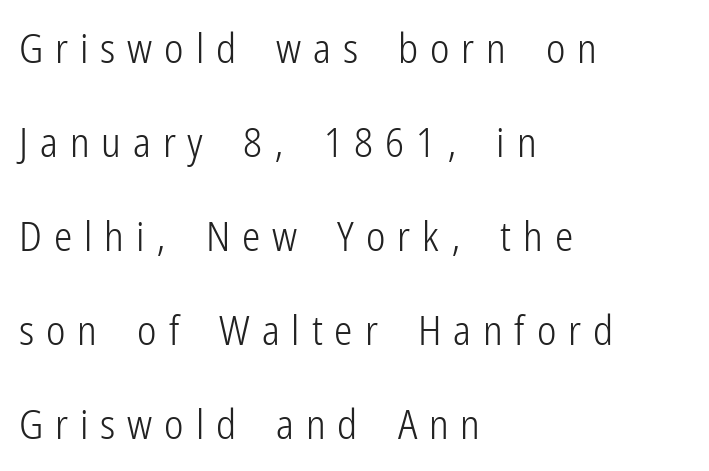
{"serif": "no", "italic": "no", "bold": "no", "weight": "light", "width": "condensed", "stroke_contrast": "low", "x_height": "medium", "monospaced": "no", "underline": "no", "align": "left", "line_spacing": "loose", "line_spacing_ratio": 2.29, "letter_spacing": "wide", "letter_spacing_em": 0.29, "glyph_px": 41}
